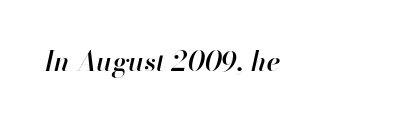
The zone under the glyphs is completely vacant. A somewhat darkened texture: the type is semibold rather than bold. Rendered with sloped, italic letterforms. Students, note that the glyphs here touch the page at normal intervals.
